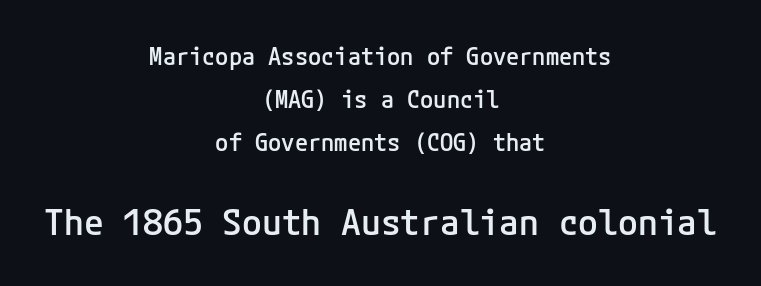
{"serif": "no", "italic": "no", "bold": "semi", "weight": "semibold", "width": "normal", "stroke_contrast": "low", "x_height": "medium", "underline": "no", "align": "center", "line_spacing_ratio": 1.8, "letter_spacing": "normal", "letter_spacing_em": 0.0, "larger_block": "second", "size_ratio": 1.5, "glyph_px": 36}
